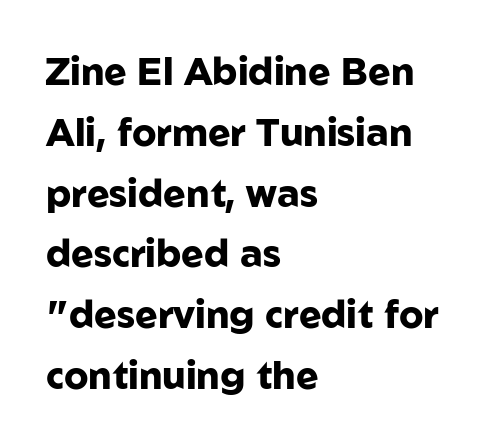
The image shows 38 px heavy sans-serif type, upright; set left-aligned, normal line spacing (1.6x), normal letter spacing, not underlined; low stroke contrast and a medium x-height.
